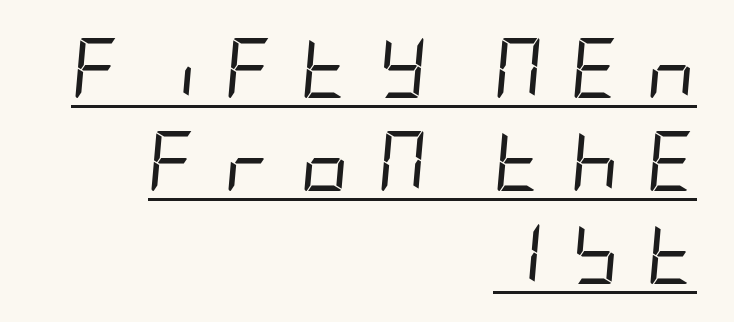
The image shows 60 px regular-weight, condensed type, italic (leaning right); set right-aligned, normal line spacing (1.55x), unusually wide letter spacing (+0.46 em), underlined; low stroke contrast and a large x-height.
